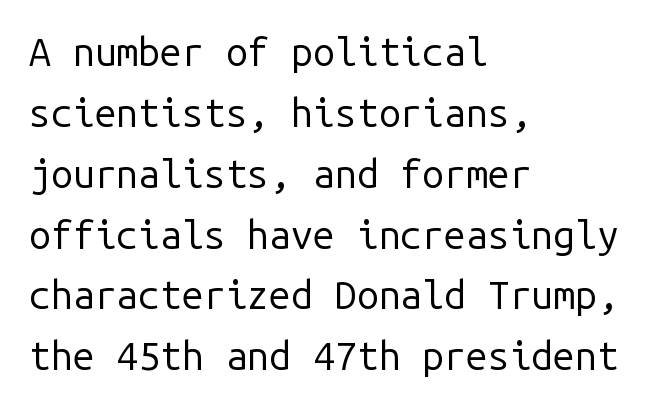
{"serif": "no", "italic": "no", "bold": "no", "weight": "regular", "width": "normal", "stroke_contrast": "low", "x_height": "medium", "monospaced": "yes", "underline": "no", "align": "left", "line_spacing": "normal", "line_spacing_ratio": 1.56, "letter_spacing": "normal", "letter_spacing_em": 0.0, "glyph_px": 39}
